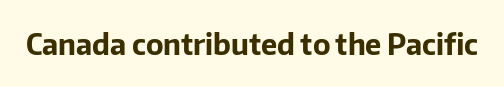
The image shows 29 px bold sans-serif type, upright; set normal letter spacing, not underlined; low stroke contrast and a medium x-height.
